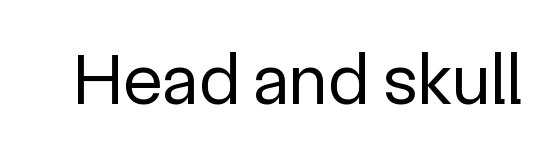
Regarding serifs, this sample does without them. The face used here is proportionally spaced, like ordinary book or web type. No heavy texture on the line: the type isn't bold. You could call the tracking neutral — neither tight nor loose. No word sits above an underline. Tall strokes in this sample are plumb rather than angled.
